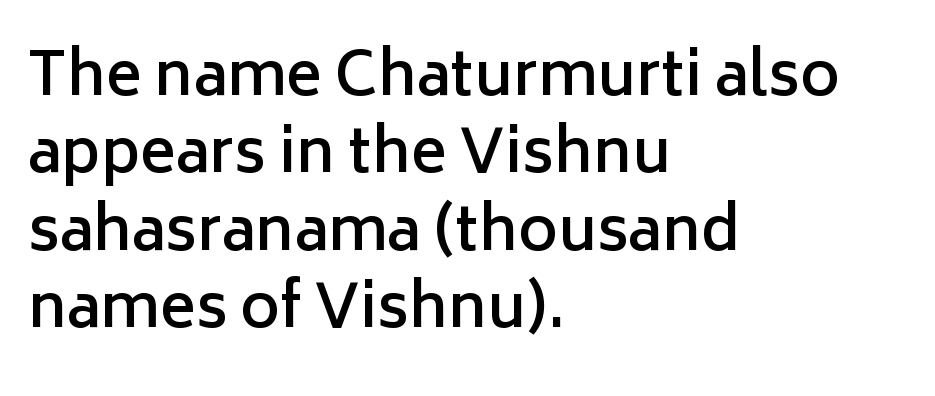
The image shows 60 px semibold sans-serif type, upright; set left-aligned, normal line spacing (1.29x), normal letter spacing, not underlined; low stroke contrast and a medium x-height.
